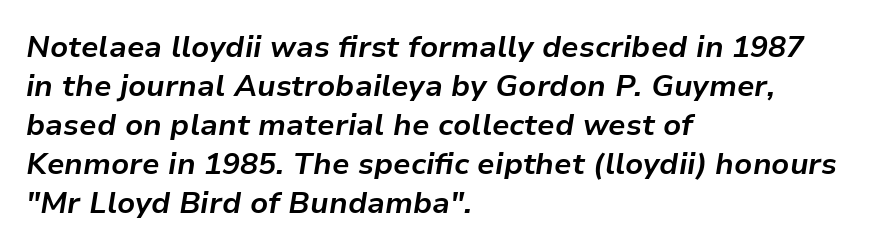
Q: Is the text bold? A: Yes.
Q: Is the text italic (slanted)? A: Yes, it leans right by about 9 degrees.
Q: Is the text underlined? A: No.
Q: How is the paragraph aligned? A: Left-aligned.
Q: Is the spacing between letters normal or unusually wide? A: Normal.
Q: Is the spacing between lines tight, normal or loose? A: Normal.
Q: Width (condensed, normal, or wide)? A: Normal.
Q: Stroke contrast? A: Low.
Q: x-height? A: Medium.
Q: Monospaced? A: No.
